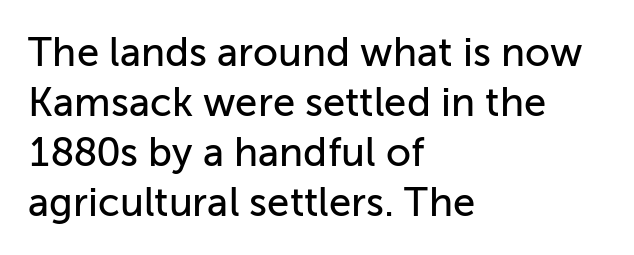
{"serif": "no", "italic": "no", "width": "normal", "stroke_contrast": "low", "x_height": "medium", "monospaced": "no", "underline": "no", "align": "left", "line_spacing": "normal", "line_spacing_ratio": 1.25, "letter_spacing": "normal", "letter_spacing_em": 0.0, "glyph_px": 40}
